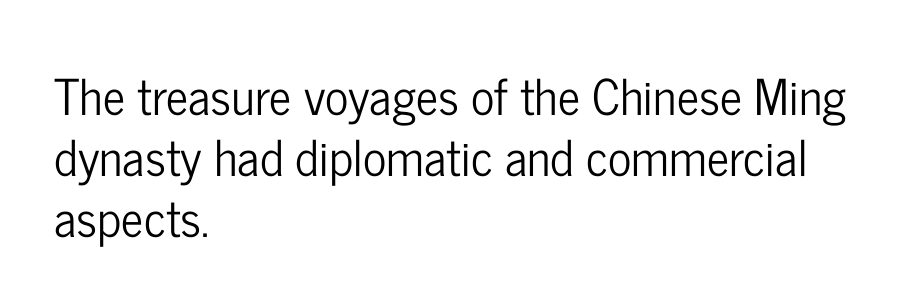
Q: Is the text italic (slanted)? A: No, it is upright.
Q: Is the typeface a serif or a sans-serif typeface? A: Sans-serif.
Q: Is the text underlined? A: No.
Q: How is the paragraph aligned? A: Left-aligned.
Q: Is the spacing between letters normal or unusually wide? A: Normal.
Q: Width (condensed, normal, or wide)? A: Condensed.
Q: Stroke contrast? A: Low.
Q: x-height? A: Medium.
Q: Monospaced? A: No.
